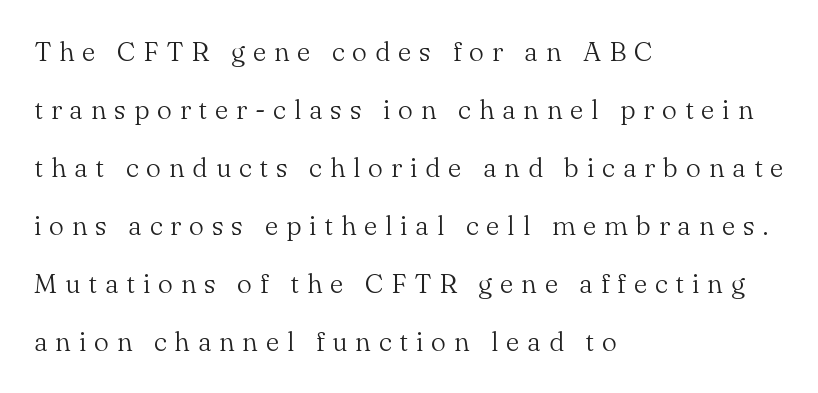
Q: Is the text bold? A: No.
Q: Is the text italic (slanted)? A: No, it is upright.
Q: Is the text underlined? A: No.
Q: How is the paragraph aligned? A: Left-aligned.
Q: Is the spacing between letters normal or unusually wide? A: Unusually wide.
Q: Is the spacing between lines tight, normal or loose? A: Loose.
